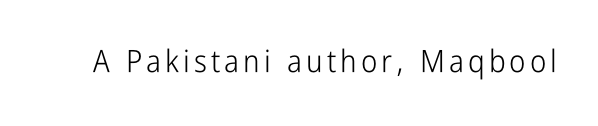
The passage shown is typed in a proportional face where columns would drift. The gap between lines stays unmarked. Serif or sans? Sans — the stroke terminals are bare. The lettering stays uniformly vertical, giving the passage a roman look.
